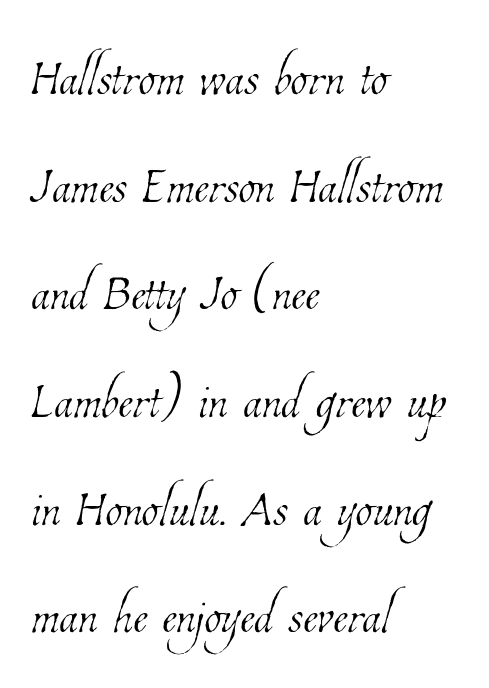
Varying glyph widths throughout — classic text-font behaviour. Short and long lines alike share a common starting point at left. Type without underlining. The face used here is rendered with its standard letterfit. The typeface has the unassuming heft of standard copy or less. The block of text has a typical density, with ordinary space between rows.
